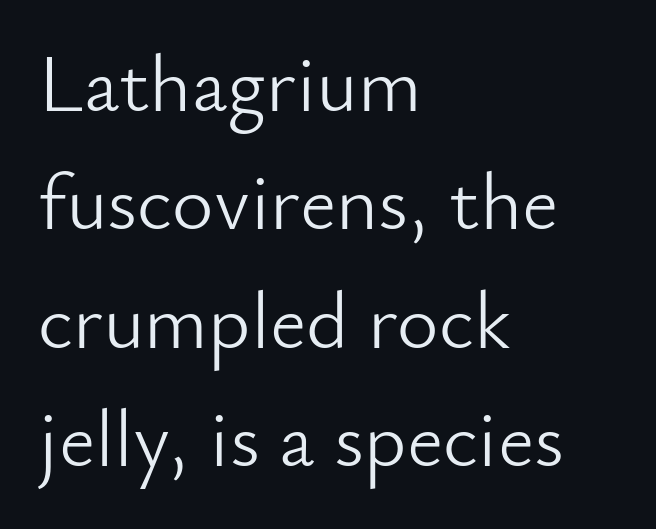
The image shows 80 px light sans-serif type, upright; set left-aligned, normal line spacing (1.48x), normal letter spacing, not underlined; low stroke contrast and a small x-height.
